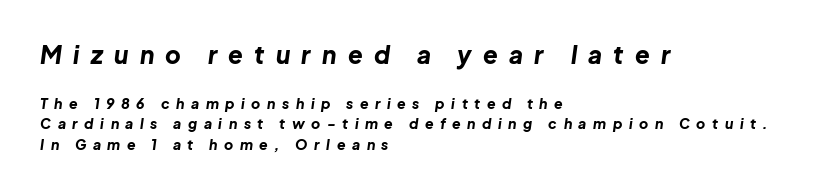
The image shows 24 px bold type, italic (leaning right); set left-aligned, normal line spacing (1.48x), unusually wide letter spacing (+0.47 em), not underlined; the first (top) block is 1.71x larger.
